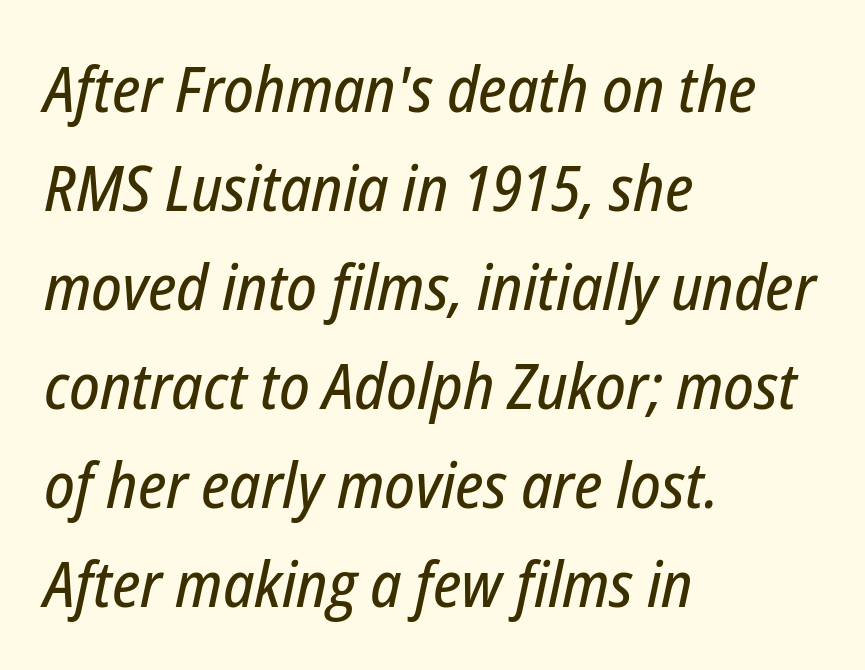
{"italic": "yes", "lean": "right", "slant_degrees": 12, "width": "condensed", "stroke_contrast": "low", "x_height": "medium", "monospaced": "no", "underline": "no", "align": "left", "line_spacing": "normal", "line_spacing_ratio": 1.57, "letter_spacing": "normal", "letter_spacing_em": 0.0, "glyph_px": 63}
